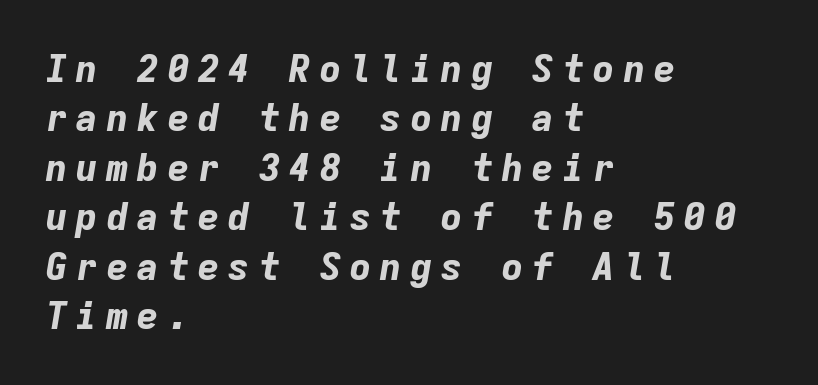
{"italic": "yes", "lean": "right", "slant_degrees": 9, "bold": "yes", "weight": "bold", "width": "normal", "stroke_contrast": "low", "x_height": "medium", "monospaced": "yes", "underline": "no", "align": "left", "line_spacing": "normal", "line_spacing_ratio": 1.3, "letter_spacing": "wide", "letter_spacing_em": 0.2, "glyph_px": 38}
